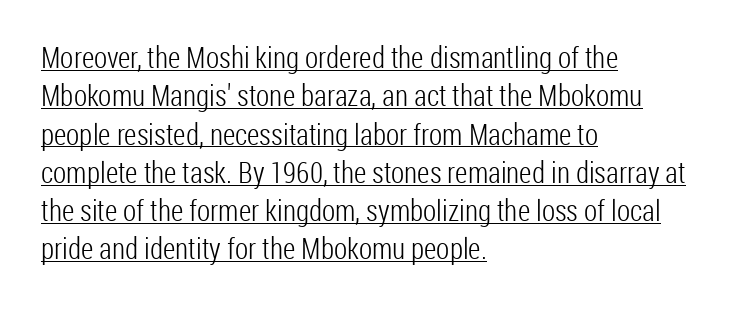
{"serif": "no", "italic": "no", "bold": "no", "weight": "light", "width": "condensed", "stroke_contrast": "low", "x_height": "medium", "monospaced": "no", "underline": "yes", "align": "left", "line_spacing": "normal", "line_spacing_ratio": 1.32, "letter_spacing": "normal", "letter_spacing_em": 0.0, "glyph_px": 29}
